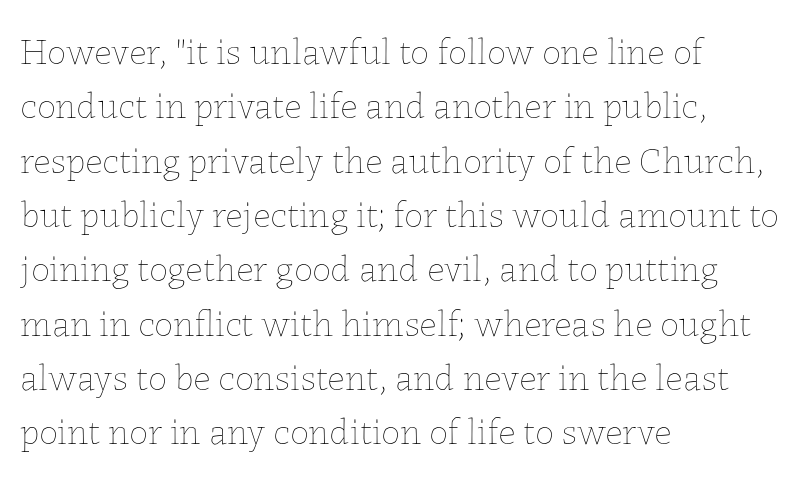
Q: Is the text bold? A: No.
Q: Is the text italic (slanted)? A: No, it is upright.
Q: Is the text underlined? A: No.
Q: How is the paragraph aligned? A: Left-aligned.
Q: Is the spacing between letters normal or unusually wide? A: Normal.
Q: Is the spacing between lines tight, normal or loose? A: Normal.
Q: Width (condensed, normal, or wide)? A: Normal.
Q: Stroke contrast? A: Low.
Q: x-height? A: Medium.
Q: Monospaced? A: No.
